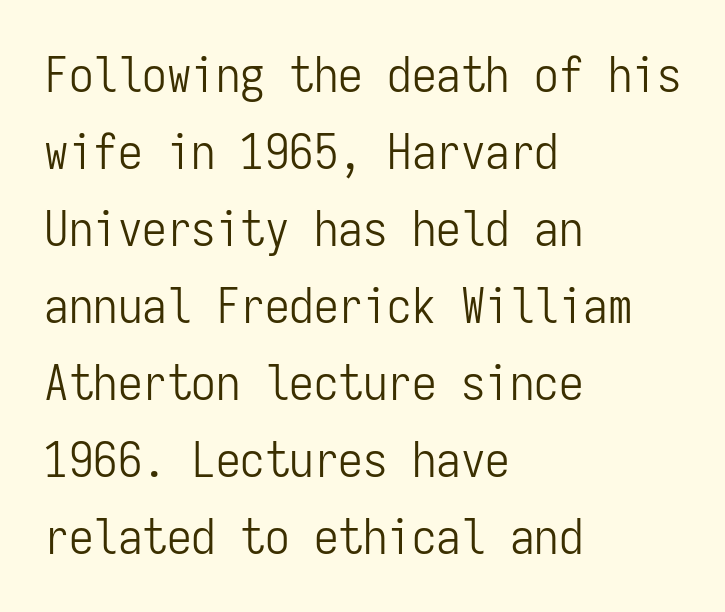
Q: Is the text bold? A: No.
Q: Is the text italic (slanted)? A: No, it is upright.
Q: Is the typeface a serif or a sans-serif typeface? A: Sans-serif.
Q: Is the text underlined? A: No.
Q: How is the paragraph aligned? A: Left-aligned.
Q: Is the spacing between letters normal or unusually wide? A: Normal.
Q: Is the spacing between lines tight, normal or loose? A: Normal.
Q: Width (condensed, normal, or wide)? A: Condensed.
Q: Stroke contrast? A: Low.
Q: x-height? A: Medium.
Q: Monospaced? A: Yes.
